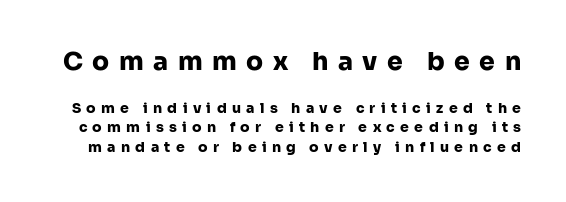
{"italic": "no", "bold": "yes", "underline": "no", "line_spacing": "normal", "line_spacing_ratio": 1.37, "letter_spacing": "wide", "letter_spacing_em": 0.38, "larger_block": "first", "size_ratio": 1.79, "glyph_px": 25}
